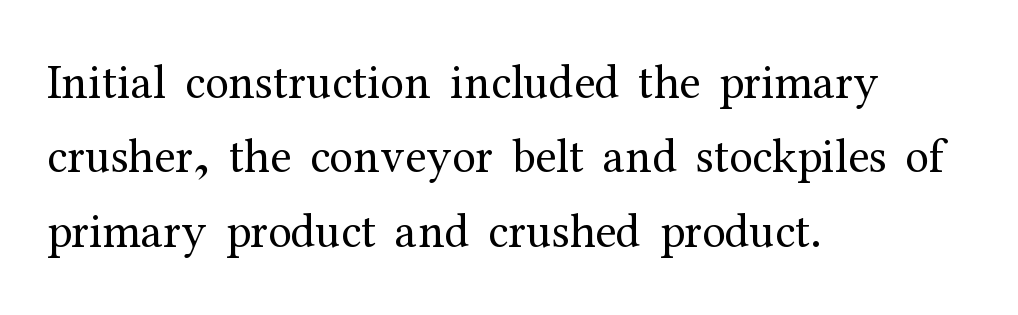
{"serif": "yes", "italic": "no", "bold": "no", "weight": "regular", "width": "normal", "stroke_contrast": "medium", "x_height": "medium", "monospaced": "no", "underline": "no", "align": "left", "line_spacing": "normal", "line_spacing_ratio": 1.55, "letter_spacing": "normal", "letter_spacing_em": 0.0, "glyph_px": 48}
